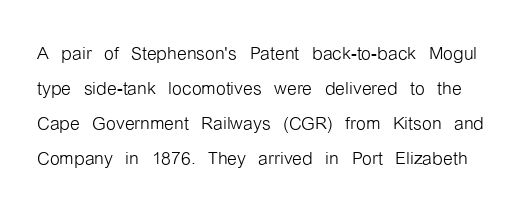
The image shows 25 px text type, upright; set normal line spacing (1.4x), normal letter spacing, not underlined.
